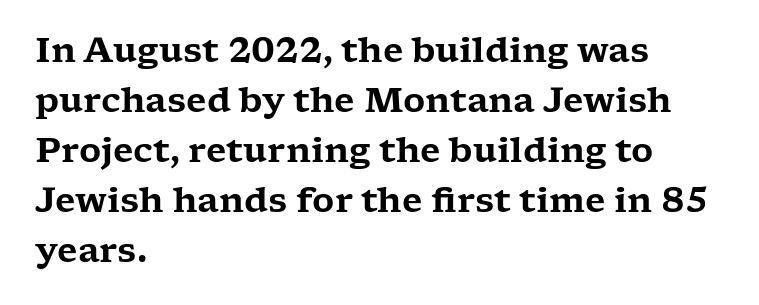
The image shows 34 px wide serif type, upright; set left-aligned, normal line spacing (1.47x), normal letter spacing, not underlined; low stroke contrast and a medium x-height.
